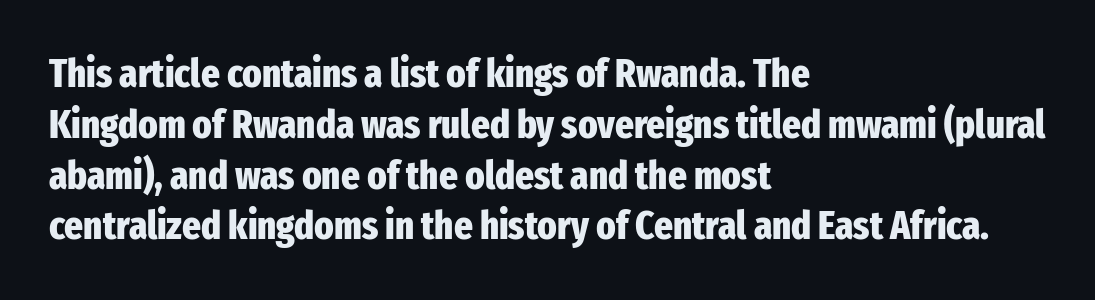
{"serif": "no", "italic": "no", "bold": "yes", "weight": "heavy", "width": "condensed", "stroke_contrast": "low", "x_height": "medium", "monospaced": "no", "underline": "no", "align": "left", "line_spacing": "normal", "line_spacing_ratio": 1.27, "letter_spacing": "normal", "letter_spacing_em": 0.0, "glyph_px": 40}
